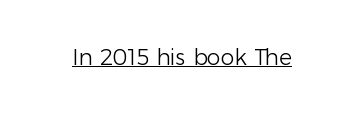
The image shows 22 px text type, upright; set normal letter spacing, underlined.
